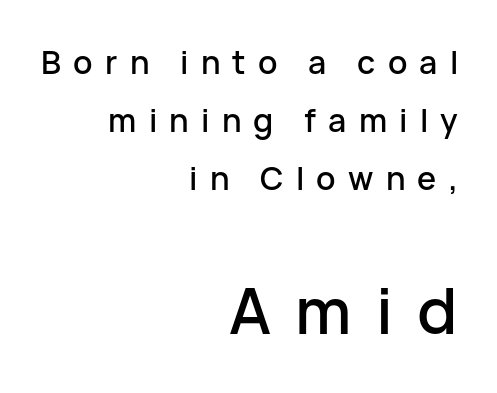
The image shows 64 px sans-serif type, upright; set right-aligned, line spacing 1.82x, unusually wide letter spacing (+0.38 em), not underlined; the second (bottom) block is 2.0x larger; low stroke contrast and a medium x-height.
